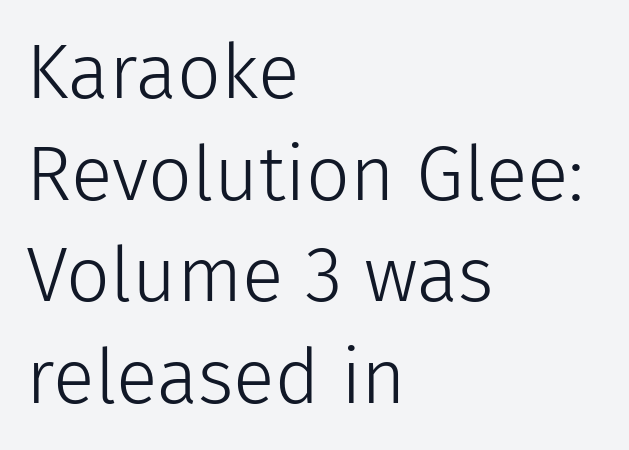
Q: Is the text bold? A: No.
Q: Is the text italic (slanted)? A: No, it is upright.
Q: Is the typeface a serif or a sans-serif typeface? A: Sans-serif.
Q: Is the text underlined? A: No.
Q: How is the paragraph aligned? A: Left-aligned.
Q: Is the spacing between letters normal or unusually wide? A: Normal.
Q: Is the spacing between lines tight, normal or loose? A: Normal.
Q: Width (condensed, normal, or wide)? A: Normal.
Q: Stroke contrast? A: Low.
Q: x-height? A: Medium.
Q: Monospaced? A: No.
